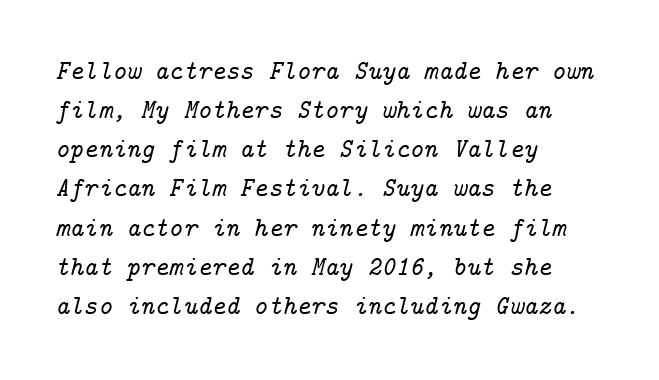
The image shows 27 px text type, italic (leaning right); set left-aligned, normal line spacing (1.45x), normal letter spacing, not underlined.
